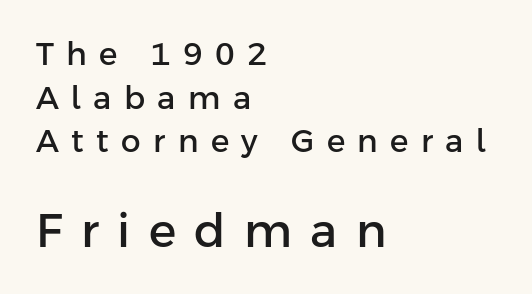
Q: Is the text italic (slanted)? A: No, it is upright.
Q: Is the typeface a serif or a sans-serif typeface? A: Sans-serif.
Q: Is the text underlined? A: No.
Q: How is the paragraph aligned? A: Left-aligned.
Q: Is the spacing between letters normal or unusually wide? A: Unusually wide.
Q: Is the spacing between lines tight, normal or loose? A: Normal.
Q: Which block of text is set in a larger size, the first (top) or the second (bottom)? A: The second (bottom) one.
Q: Width (condensed, normal, or wide)? A: Normal.
Q: Stroke contrast? A: Low.
Q: x-height? A: Medium.
Q: Monospaced? A: No.
